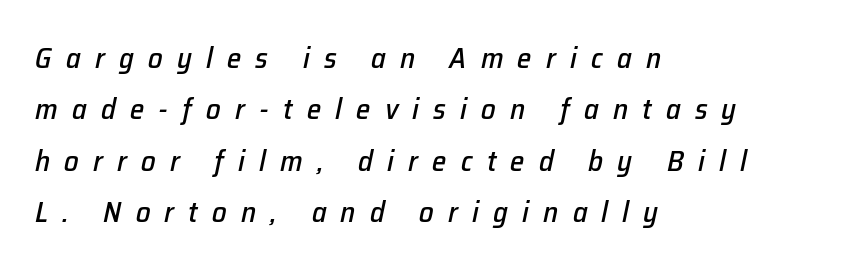
{"italic": "yes", "lean": "right", "slant_degrees": 12, "width": "normal", "stroke_contrast": "low", "x_height": "medium", "monospaced": "no", "underline": "no", "align": "left", "line_spacing_ratio": 1.77, "letter_spacing": "wide", "letter_spacing_em": 0.49, "glyph_px": 29}
